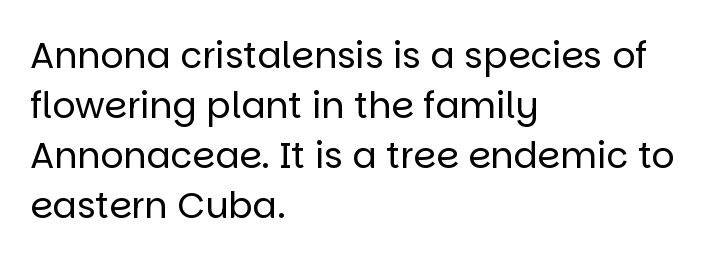
{"serif": "no", "italic": "no", "bold": "no", "weight": "regular", "width": "normal", "stroke_contrast": "low", "x_height": "large", "monospaced": "no", "underline": "no", "align": "left", "line_spacing": "normal", "line_spacing_ratio": 1.39, "letter_spacing": "normal", "letter_spacing_em": 0.0, "glyph_px": 36}
